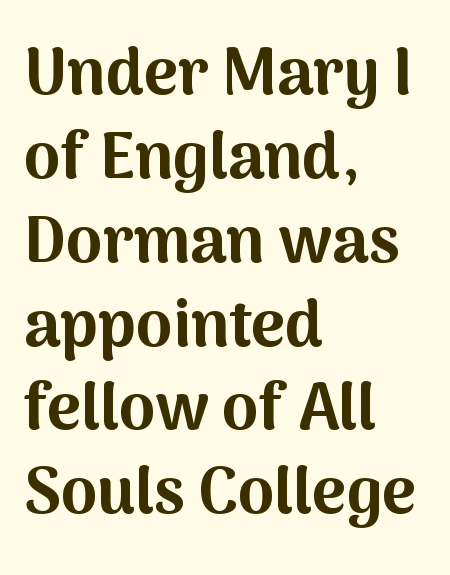
The image shows 65 px bold sans-serif type, upright; set left-aligned, normal line spacing (1.29x), normal letter spacing, not underlined; medium stroke contrast and a medium x-height.
